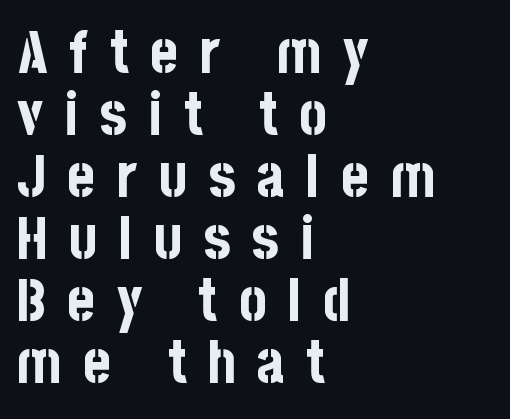
Q: Is the text bold? A: Yes.
Q: Is the text italic (slanted)? A: No, it is upright.
Q: Is the typeface a serif or a sans-serif typeface? A: Sans-serif.
Q: Is the text underlined? A: No.
Q: How is the paragraph aligned? A: Left-aligned.
Q: Is the spacing between letters normal or unusually wide? A: Unusually wide.
Q: Is the spacing between lines tight, normal or loose? A: Tight.
Q: Width (condensed, normal, or wide)? A: Condensed.
Q: Stroke contrast? A: Low.
Q: x-height? A: Large.
Q: Monospaced? A: No.
